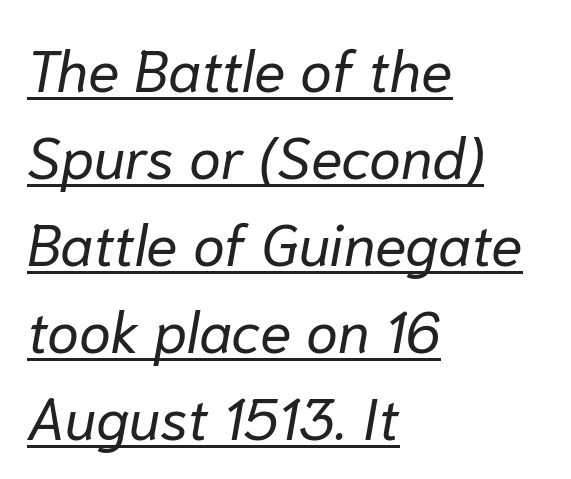
The image shows 58 px regular-weight type, italic (leaning right); set left-aligned, normal line spacing (1.5x), normal letter spacing, underlined; low stroke contrast and a medium x-height.
